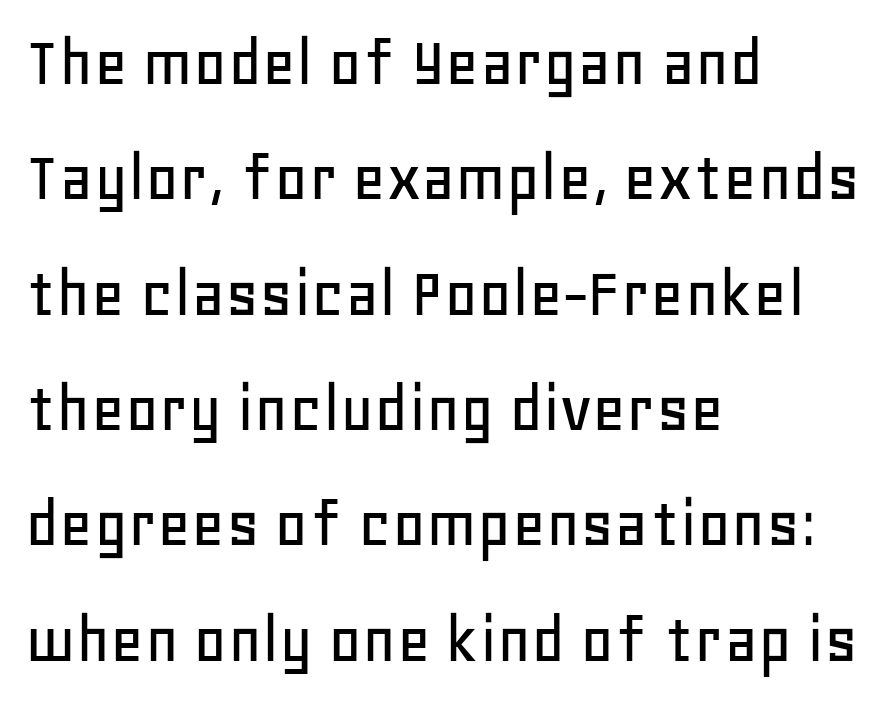
The image shows 73 px sans-serif type, upright; set left-aligned, normal line spacing (1.58x), normal letter spacing, not underlined; low stroke contrast and a large x-height.
